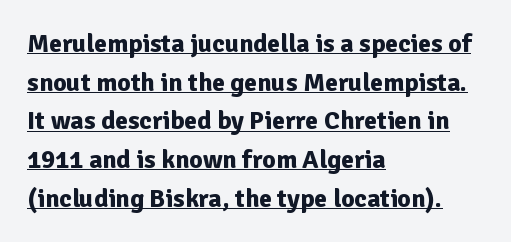
Q: Is the text bold? A: Yes.
Q: Is the text italic (slanted)? A: No, it is upright.
Q: Is the text underlined? A: Yes.
Q: How is the paragraph aligned? A: Left-aligned.
Q: Is the spacing between letters normal or unusually wide? A: Normal.
Q: Is the spacing between lines tight, normal or loose? A: Normal.
